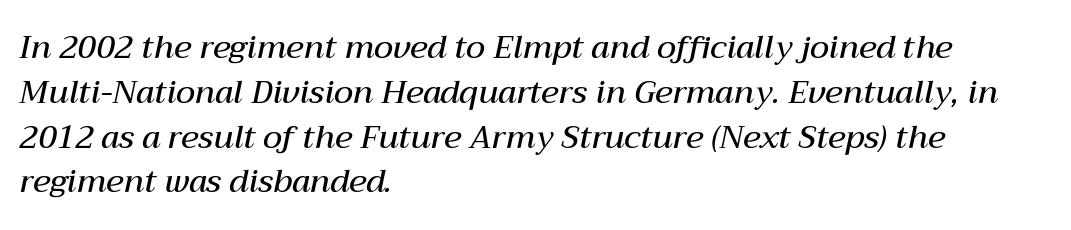
When letters slant like this, we call the style italic. Its strokes are somewhat broadened, the hallmark of semibold type. The setting favours the left margin, as ordinary paragraphs usually do. Note the varied advance widths — an 'i' is clearly narrower than an 'm'.
